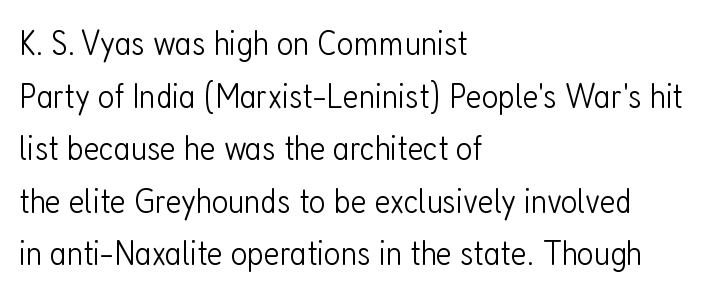
{"serif": "no", "italic": "no", "bold": "no", "weight": "light", "width": "condensed", "stroke_contrast": "low", "x_height": "medium", "monospaced": "no", "underline": "no", "align": "left", "line_spacing": "normal", "line_spacing_ratio": 1.46, "letter_spacing": "normal", "letter_spacing_em": 0.0, "glyph_px": 36}
